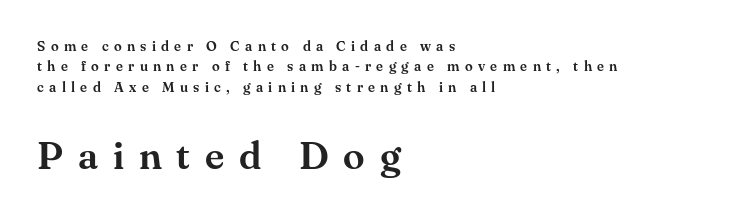
Looks like regular typesetting: each glyph gets only the width it needs. A typesetter would call this leading conventional body-copy spacing. Teacher's note: observe the even left margin — that is flush-left alignment. Quick note: not italic, upright. Rule under the text: the space is simply empty. Visually, the bottom section dominates because its glyphs are scaled up.
